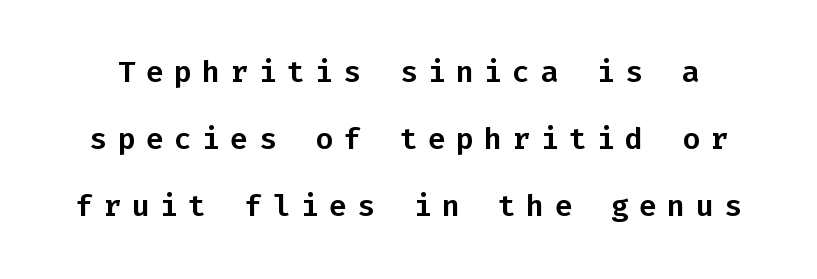
Is this a fixed-width face? Yes — each glyph sits in an identical cell. Is there much room between lines? Yes — plenty of vertical air separates them. The gaps between neighbouring characters are conspicuously large. The words here are not underlined. The typography opts for an upright posture over an oblique one. The text was rendered using a sans face with plain stroke endings.
